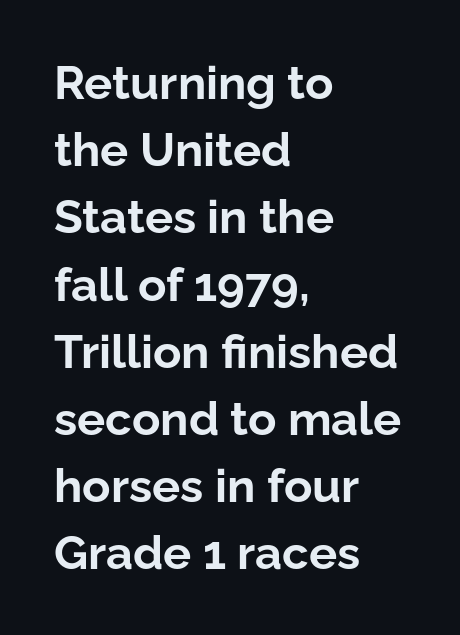
Q: Is the text bold? A: Yes.
Q: Is the text italic (slanted)? A: No, it is upright.
Q: Is the typeface a serif or a sans-serif typeface? A: Sans-serif.
Q: Is the text underlined? A: No.
Q: How is the paragraph aligned? A: Left-aligned.
Q: Is the spacing between letters normal or unusually wide? A: Normal.
Q: Is the spacing between lines tight, normal or loose? A: Normal.
Q: Width (condensed, normal, or wide)? A: Normal.
Q: Stroke contrast? A: Low.
Q: x-height? A: Medium.
Q: Monospaced? A: No.
